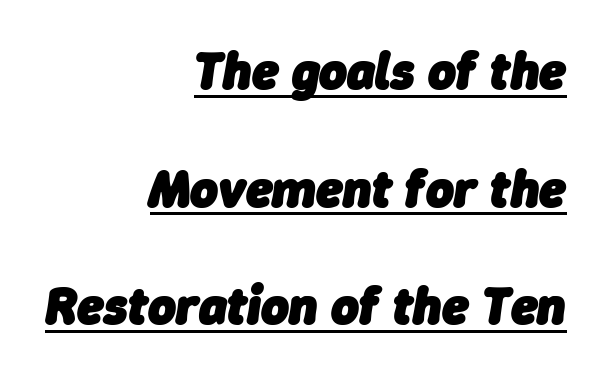
The image shows 53 px heavy type, italic (leaning right); set right-aligned, loose line spacing (2.22x), normal letter spacing, underlined; low stroke contrast and a medium x-height.
